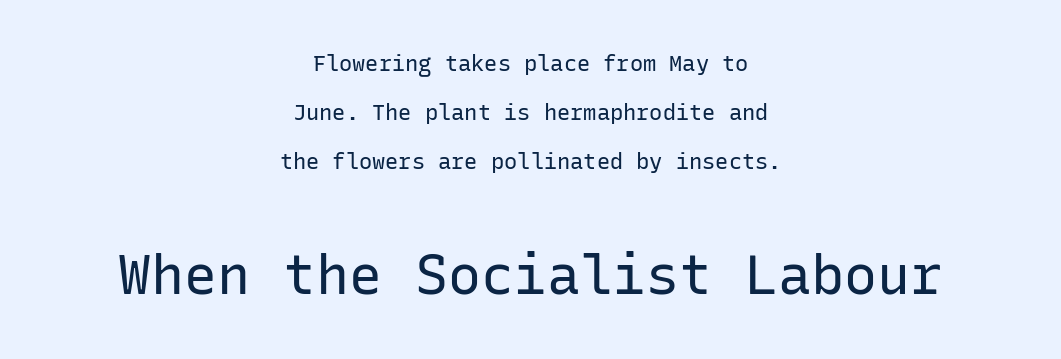
{"serif": "no", "italic": "no", "bold": "no", "weight": "regular", "width": "normal", "stroke_contrast": "low", "x_height": "medium", "monospaced": "yes", "underline": "no", "align": "center", "line_spacing": "loose", "line_spacing_ratio": 2.23, "letter_spacing": "normal", "letter_spacing_em": 0.0, "larger_block": "second", "size_ratio": 2.5, "glyph_px": 55}
